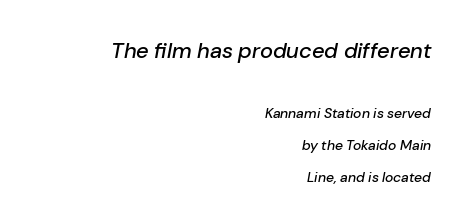
The image shows 22 px text type, italic (leaning right); set right-aligned, loose line spacing (2.28x), normal letter spacing, not underlined; the first (top) block is 1.57x larger.
